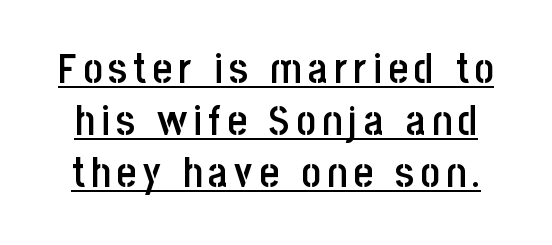
Q: Is the text bold? A: Semi-bold.
Q: Is the text italic (slanted)? A: No, it is upright.
Q: Is the typeface a serif or a sans-serif typeface? A: Sans-serif.
Q: Is the text underlined? A: Yes.
Q: Width (condensed, normal, or wide)? A: Condensed.
Q: Stroke contrast? A: Low.
Q: x-height? A: Large.
Q: Monospaced? A: No.
